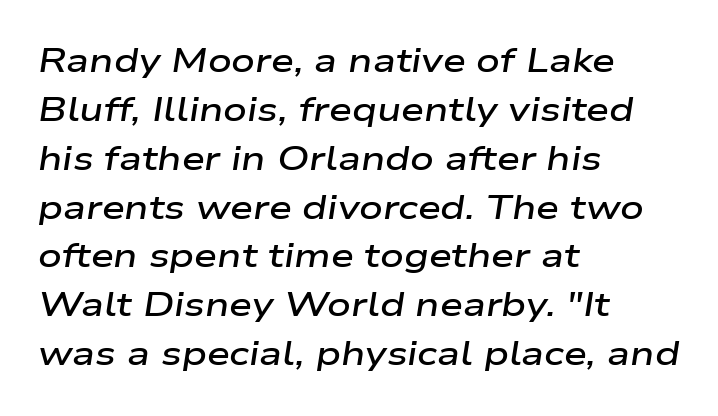
Slanted lettering throughout. The rag falls on the right side of this text block. Here the glyphs are tracked normally, forming tight word shapes. One glance says typical: line gaps are just what's usual. This is moderately heavy type, rendered in semibold. Here the designer chose a conventional face with non-uniform glyph widths.
